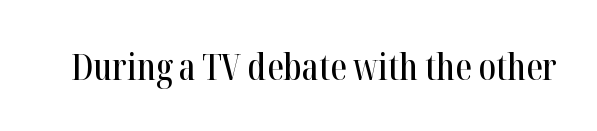
The letters advance in unequal steps, a hallmark of proportional type. Is this a sans? No — the strokes have serifs. The letters stand straight up with perfectly vertical stems. The type is set solid horizontally, with unmodified tracking.
